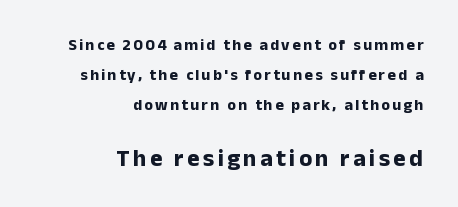
Does the lettering tilt? It doesn't — this is upright. The setting favours the right margin, as signatures and pull-quotes sometimes do. The passage shown is not underscored anywhere. If you squint, the bottom block still reads clearly — it's the larger of the two. In terms of weight, the rendering is a true, heavy bold.
